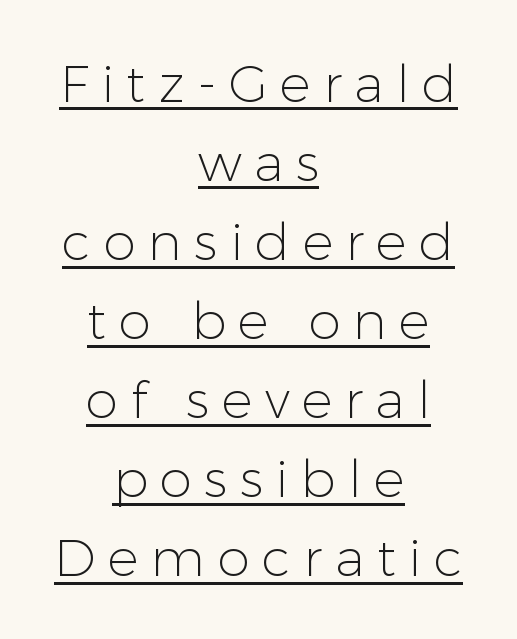
Q: Is the text bold? A: No.
Q: Is the text italic (slanted)? A: No, it is upright.
Q: Is the typeface a serif or a sans-serif typeface? A: Sans-serif.
Q: Is the text underlined? A: Yes.
Q: How is the paragraph aligned? A: Centered.
Q: Is the spacing between letters normal or unusually wide? A: Unusually wide.
Q: Is the spacing between lines tight, normal or loose? A: Normal.
Q: Width (condensed, normal, or wide)? A: Normal.
Q: Stroke contrast? A: Low.
Q: x-height? A: Medium.
Q: Monospaced? A: No.
